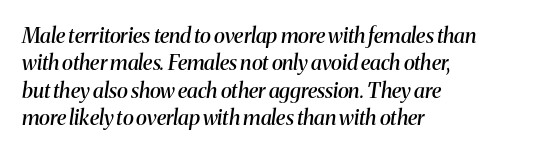
{"italic": "yes", "lean": "right", "slant_degrees": 8, "bold": "semi", "underline": "no", "align": "left", "line_spacing": "normal", "line_spacing_ratio": 1.3, "letter_spacing": "normal", "letter_spacing_em": 0.0, "glyph_px": 21}
